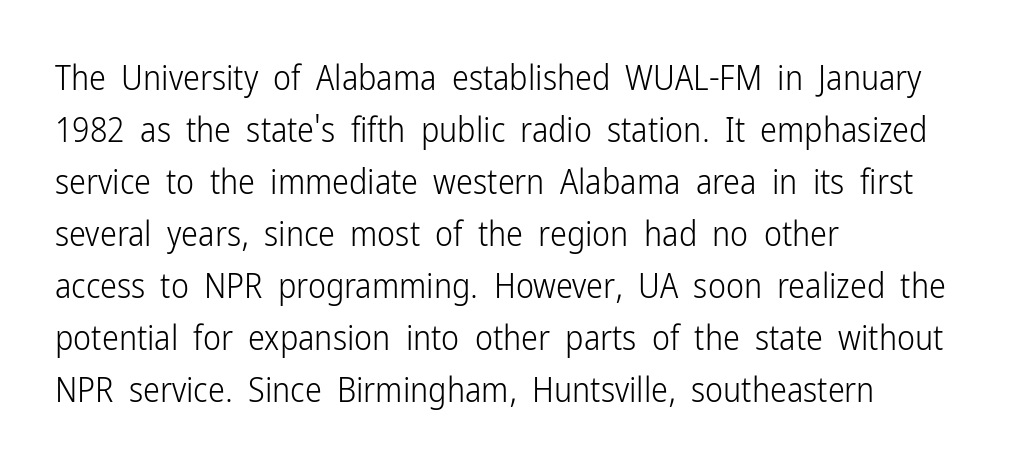
When letters stand straight like this, we call the style roman or upright. Honestly, there is no underline to notice here at all. To sum up the face: it is a sans, with no serifs. Observe the ordinary spacing: letters are neighbours, not strangers. A quiet, ordinary-to-light weight characterises the typeface. The passage shown is typed in a proportional face where columns would drift.
